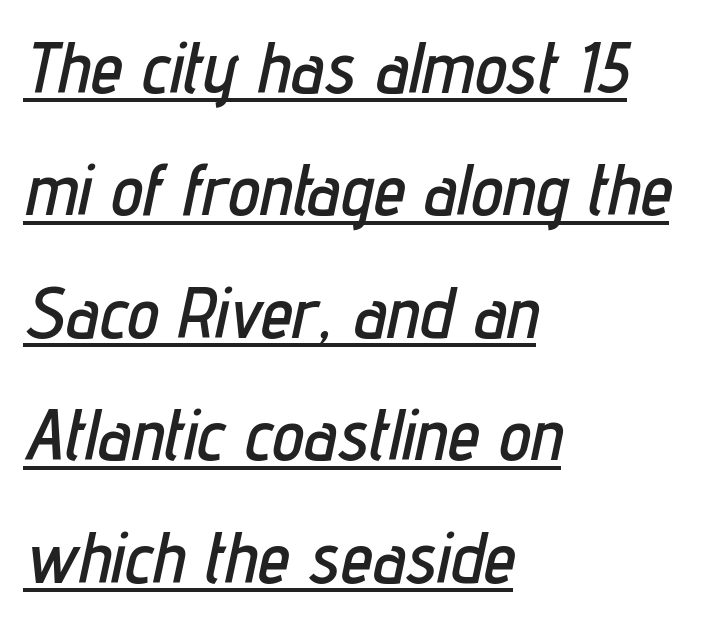
These lines are rendered in a variable-pitch font. Is there much room between lines? A standard amount, neither cramped nor airy. The ragged edge is on the right, which tells us the setting is flush left. Does extra space separate the letters? No, they use regular spacing.
